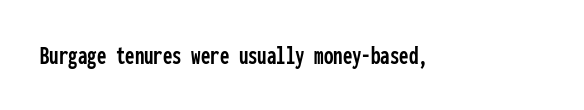
The image shows 27 px text type, upright; set normal letter spacing, not underlined.
